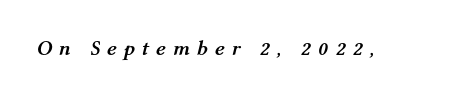
Q: Is the text bold? A: Yes.
Q: Is the text italic (slanted)? A: Yes, it leans right by about 12 degrees.
Q: Is the text underlined? A: No.
Q: Is the spacing between letters normal or unusually wide? A: Unusually wide.
